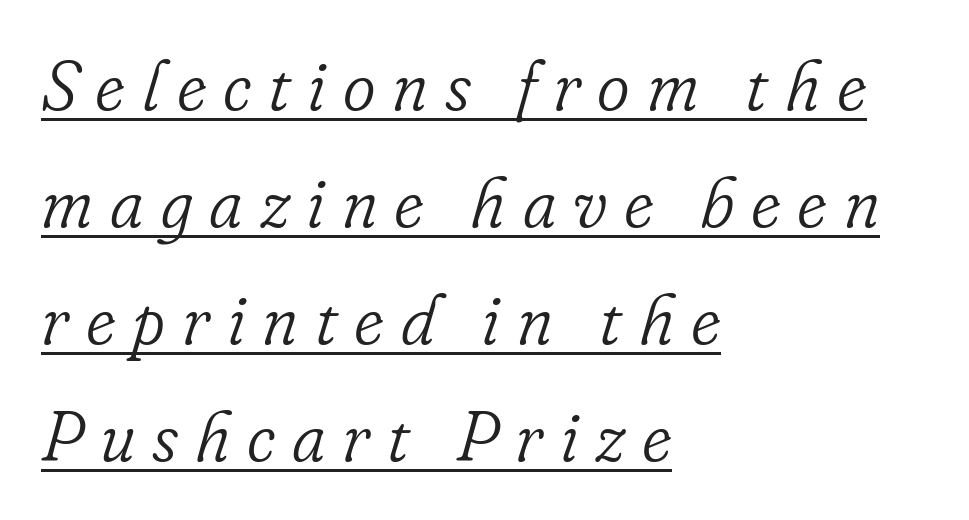
The image shows 70 px light serif type, italic (leaning right); set left-aligned, normal line spacing (1.67x), unusually wide letter spacing (+0.24 em), underlined; low stroke contrast and a small x-height.
